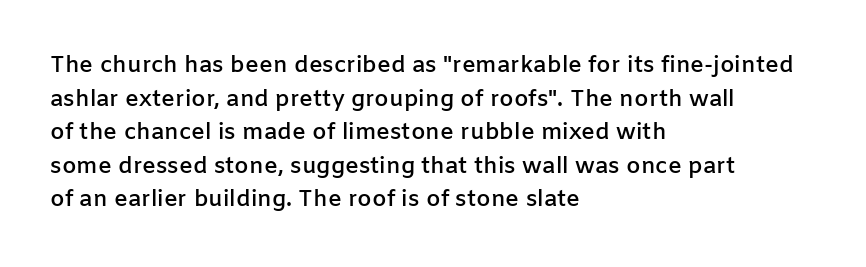
{"italic": "no", "bold": "semi", "underline": "no", "align": "left", "line_spacing": "normal", "line_spacing_ratio": 1.46, "letter_spacing": "normal", "letter_spacing_em": 0.0, "glyph_px": 23}
